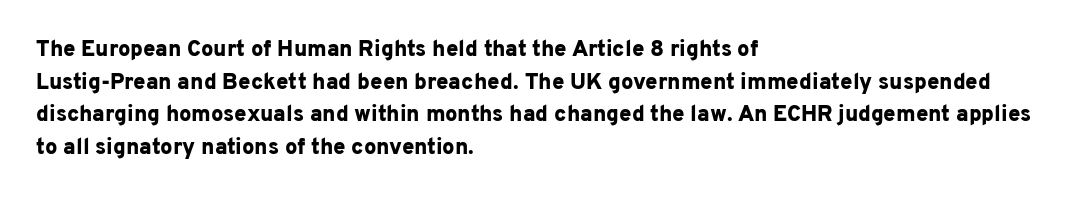
Q: Is the text bold? A: Yes.
Q: Is the text italic (slanted)? A: No, it is upright.
Q: Is the text underlined? A: No.
Q: How is the paragraph aligned? A: Left-aligned.
Q: Is the spacing between letters normal or unusually wide? A: Normal.
Q: Is the spacing between lines tight, normal or loose? A: Normal.
